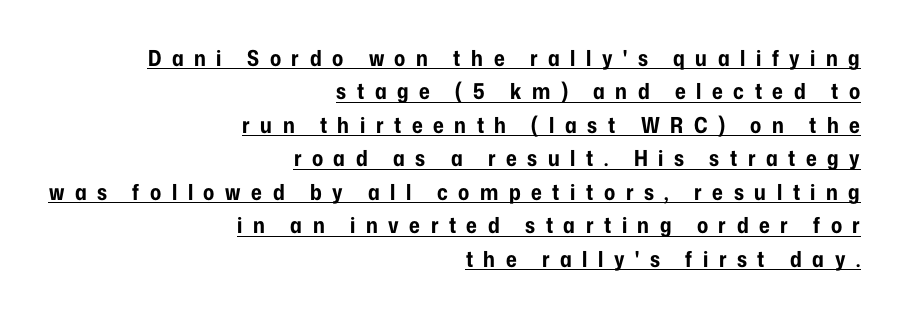
Q: Is the text bold? A: Yes.
Q: Is the text italic (slanted)? A: No, it is upright.
Q: Is the text underlined? A: Yes.
Q: How is the paragraph aligned? A: Right-aligned.
Q: Is the spacing between letters normal or unusually wide? A: Unusually wide.
Q: Is the spacing between lines tight, normal or loose? A: Normal.
